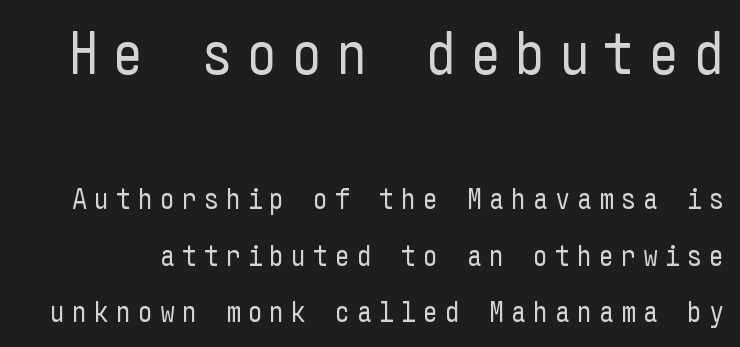
Q: Is the text bold? A: No.
Q: Is the text italic (slanted)? A: No, it is upright.
Q: Is the typeface a serif or a sans-serif typeface? A: Sans-serif.
Q: Is the text underlined? A: No.
Q: Is the spacing between letters normal or unusually wide? A: Unusually wide.
Q: Which block of text is set in a larger size, the first (top) or the second (bottom)? A: The first (top) one.
Q: Width (condensed, normal, or wide)? A: Condensed.
Q: Stroke contrast? A: Low.
Q: x-height? A: Medium.
